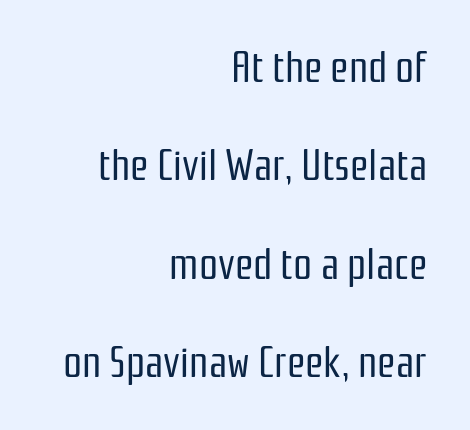
Q: Is the text bold? A: No.
Q: Is the text italic (slanted)? A: No, it is upright.
Q: Is the typeface a serif or a sans-serif typeface? A: Sans-serif.
Q: Is the text underlined? A: No.
Q: How is the paragraph aligned? A: Right-aligned.
Q: Is the spacing between letters normal or unusually wide? A: Normal.
Q: Is the spacing between lines tight, normal or loose? A: Loose.
Q: Width (condensed, normal, or wide)? A: Condensed.
Q: Stroke contrast? A: Low.
Q: x-height? A: Medium.
Q: Monospaced? A: No.
